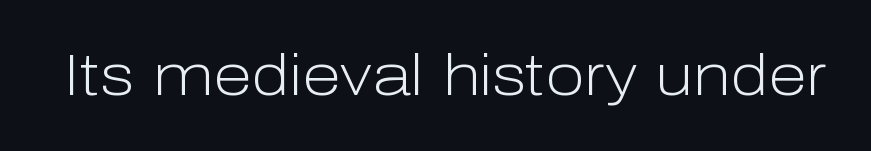
{"serif": "no", "italic": "no", "bold": "no", "weight": "light", "width": "normal", "stroke_contrast": "low", "x_height": "medium", "monospaced": "no", "underline": "no", "letter_spacing": "normal", "letter_spacing_em": 0.0, "glyph_px": 57}
